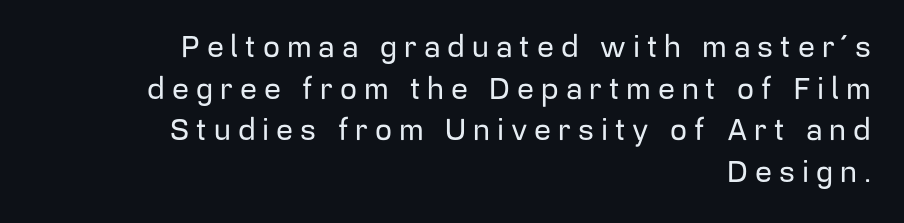
{"serif": "no", "italic": "no", "width": "normal", "stroke_contrast": "low", "x_height": "medium", "monospaced": "no", "underline": "no", "align": "right", "line_spacing": "normal", "line_spacing_ratio": 1.39, "letter_spacing": "wide", "letter_spacing_em": 0.23, "glyph_px": 30}
